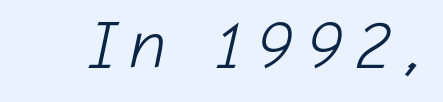
{"italic": "yes", "lean": "right", "slant_degrees": 12, "bold": "no", "weight": "light", "width": "normal", "stroke_contrast": "low", "x_height": "medium", "monospaced": "no", "underline": "no", "glyph_px": 68}
